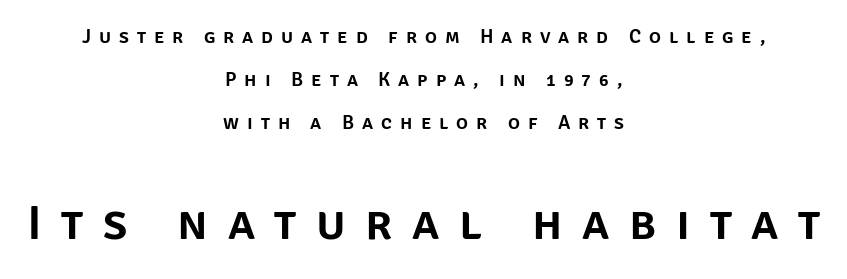
Q: Is the text italic (slanted)? A: No, it is upright.
Q: Is the typeface a serif or a sans-serif typeface? A: Sans-serif.
Q: Is the text underlined? A: No.
Q: How is the paragraph aligned? A: Centered.
Q: Is the spacing between letters normal or unusually wide? A: Unusually wide.
Q: Is the spacing between lines tight, normal or loose? A: Loose.
Q: Which block of text is set in a larger size, the first (top) or the second (bottom)? A: The second (bottom) one.
Q: Width (condensed, normal, or wide)? A: Normal.
Q: Stroke contrast? A: Low.
Q: x-height? A: Large.
Q: Monospaced? A: No.
